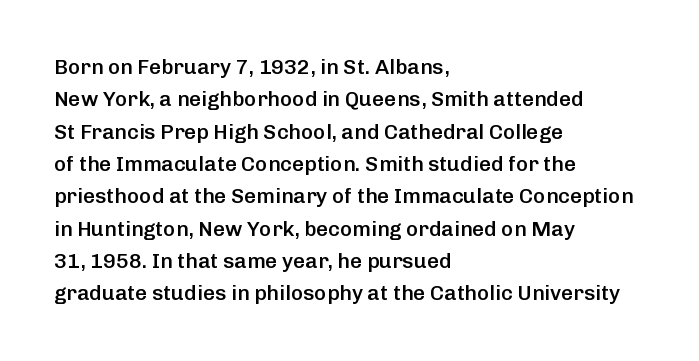
Q: Is the text bold? A: Semi-bold.
Q: Is the text italic (slanted)? A: No, it is upright.
Q: Is the text underlined? A: No.
Q: How is the paragraph aligned? A: Left-aligned.
Q: Is the spacing between letters normal or unusually wide? A: Normal.
Q: Is the spacing between lines tight, normal or loose? A: Normal.
